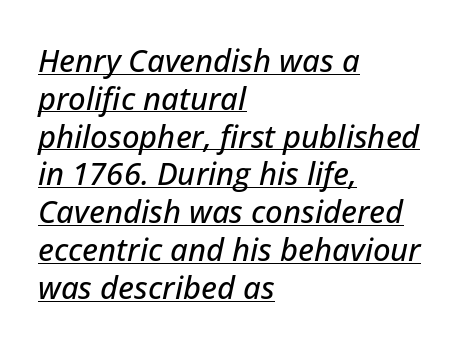
Compared with undecorated copy, this sample adds a rule below the words. Think of a printed novel: that variable character pitch is what you see here. Here the glyphs are tracked normally, forming tight word shapes. The text carries the slant typical of an italic or oblique font.
